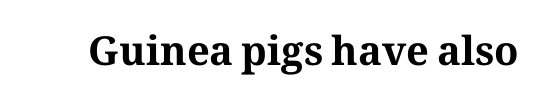
{"serif": "yes", "italic": "no", "bold": "yes", "weight": "bold", "width": "normal", "stroke_contrast": "medium", "x_height": "medium", "monospaced": "no", "underline": "no", "letter_spacing": "normal", "letter_spacing_em": 0.0, "glyph_px": 40}
